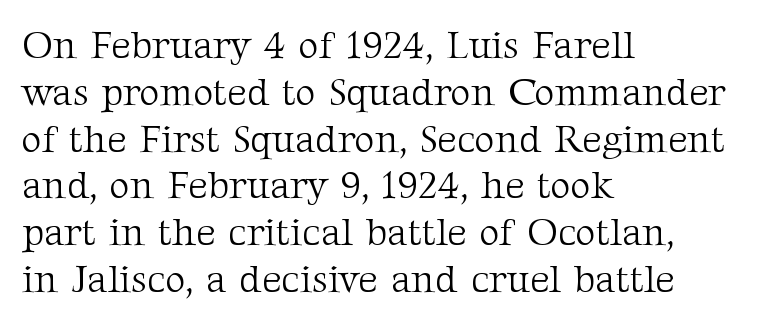
{"serif": "yes", "italic": "no", "bold": "no", "weight": "light", "width": "normal", "stroke_contrast": "medium", "x_height": "medium", "monospaced": "no", "underline": "no", "align": "left", "line_spacing_ratio": 1.2, "letter_spacing": "normal", "letter_spacing_em": 0.0, "glyph_px": 39}
